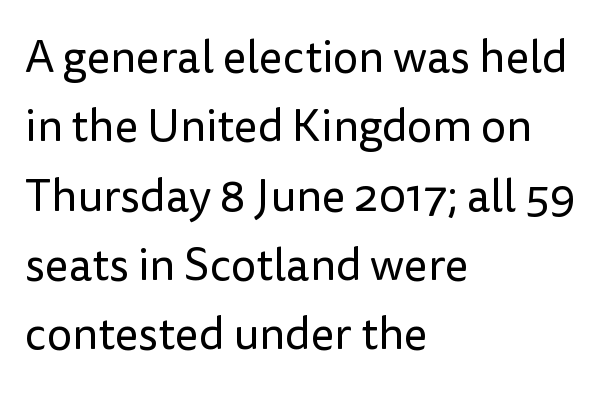
The image shows 45 px regular-weight sans-serif type, upright; set left-aligned, normal line spacing (1.54x), normal letter spacing, not underlined; low stroke contrast and a medium x-height.
